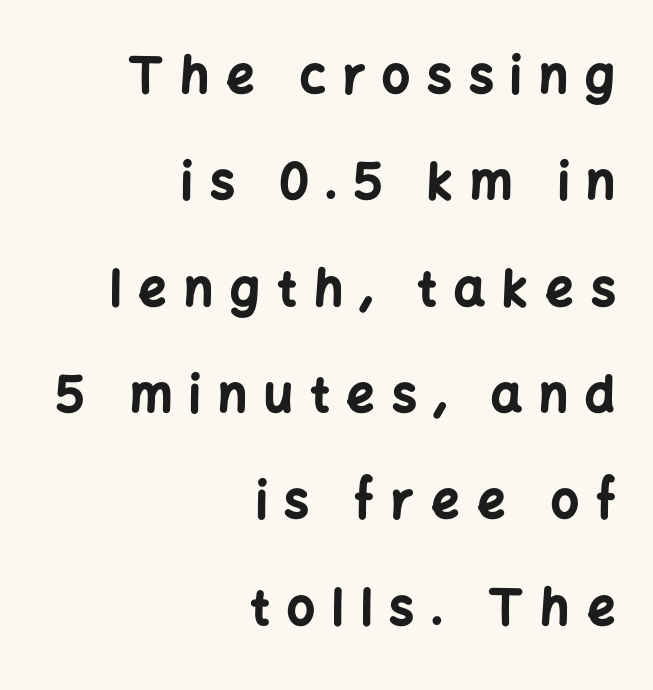
Looks like regular typesetting: each glyph gets only the width it needs. This is sans-serif lettering, the kind often seen on screens and signage. Lines of text with bare space underneath. Is the block centered? No — it sits flush against the right margin. Compared with typical body copy, the letter spacing here is much looser. Leading is clearly above the norm, producing a sparse column.
